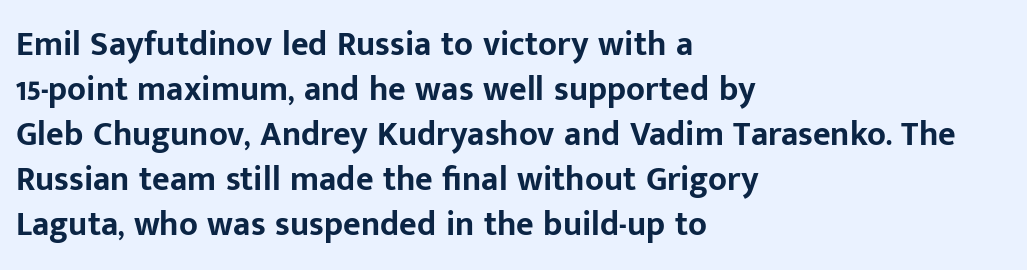
The rows are spaced the way most documents space them. The typeface chosen for these lines omits serifs. The letterforms sit shoulder to shoulder at normal distance. Any mark beneath the type? The region is blank.
